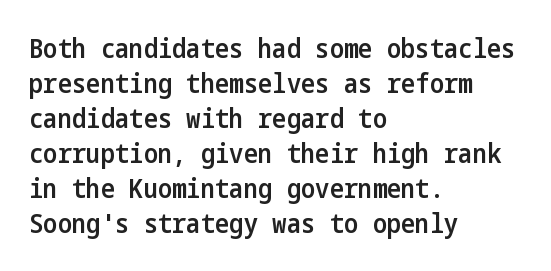
The image shows 27 px text type, upright; set left-aligned, normal line spacing (1.3x), normal letter spacing, not underlined.
